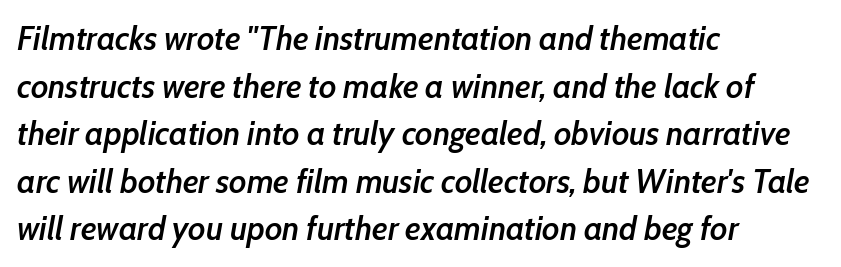
The image shows 34 px semibold, condensed type, italic (leaning right); set left-aligned, normal line spacing (1.4x), normal letter spacing, not underlined; low stroke contrast and a medium x-height.
